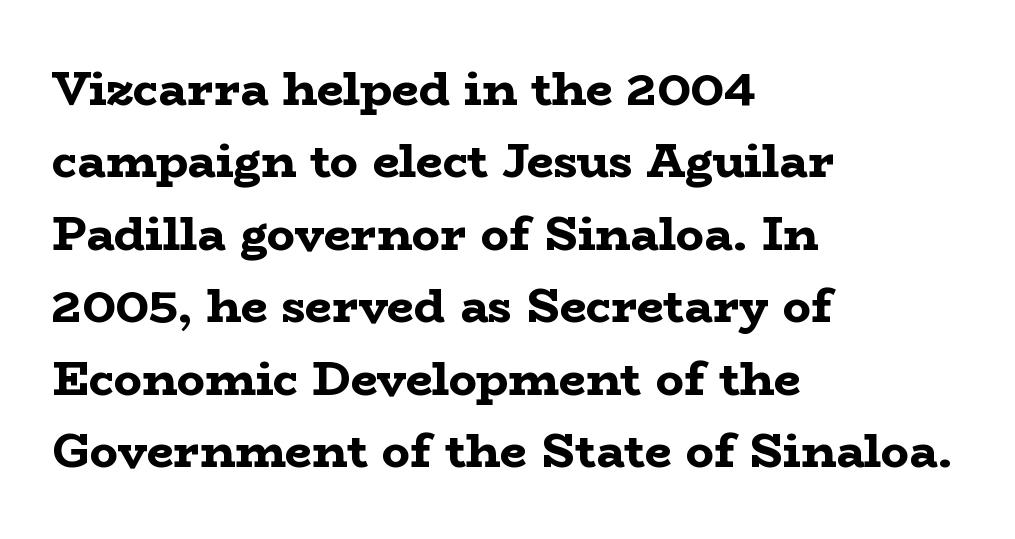
Caption: bold face, heavy strokes. Glance below the letters and you will spot only blank space. The rendering keeps characters at their native spacing. When letters stand straight like this, we call the style roman or upright. These lines are composed in type with serifs. Does the copy run flush right? No — it runs flush left.
